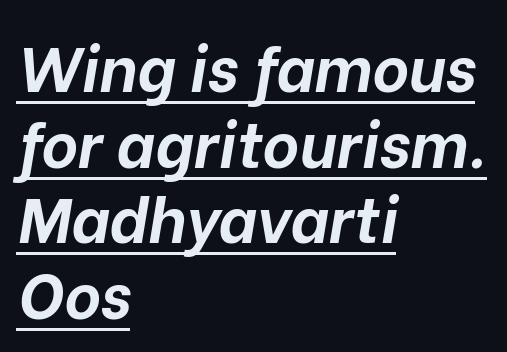
Q: Is the text bold? A: Yes.
Q: Is the text italic (slanted)? A: Yes, it leans right by about 10 degrees.
Q: Is the text underlined? A: Yes.
Q: How is the paragraph aligned? A: Left-aligned.
Q: Is the spacing between letters normal or unusually wide? A: Normal.
Q: Width (condensed, normal, or wide)? A: Normal.
Q: Stroke contrast? A: Low.
Q: x-height? A: Medium.
Q: Monospaced? A: No.
